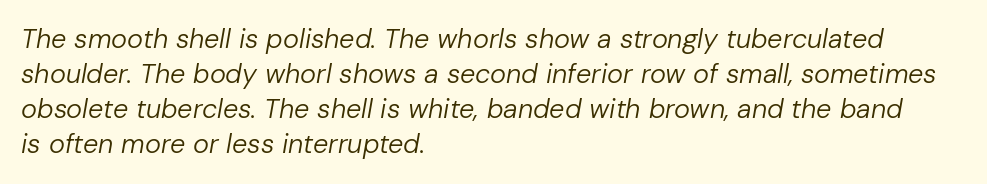
The compositor pushed each line to the left boundary. Stems here are at most as thick as an everyday book face. You could call the tracking neutral — neither tight nor loose. The leading is moderate, giving the passage an even texture.
